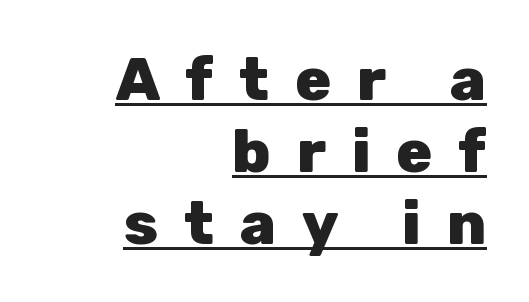
I'd call this a sans setting — the letters go barefoot. Beneath each row of characters lies a ruled line. Upright lettering throughout. Leftover space on each line is placed entirely before the opening word. Does extra space separate the letters? Yes, quite a lot of it.
